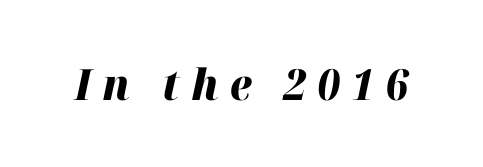
Q: Is the text bold? A: Yes.
Q: Is the text italic (slanted)? A: Yes, it leans right by about 12 degrees.
Q: Is the text underlined? A: No.
Q: Is the spacing between letters normal or unusually wide? A: Unusually wide.
Q: Width (condensed, normal, or wide)? A: Normal.
Q: Stroke contrast? A: High.
Q: x-height? A: Medium.
Q: Monospaced? A: No.
